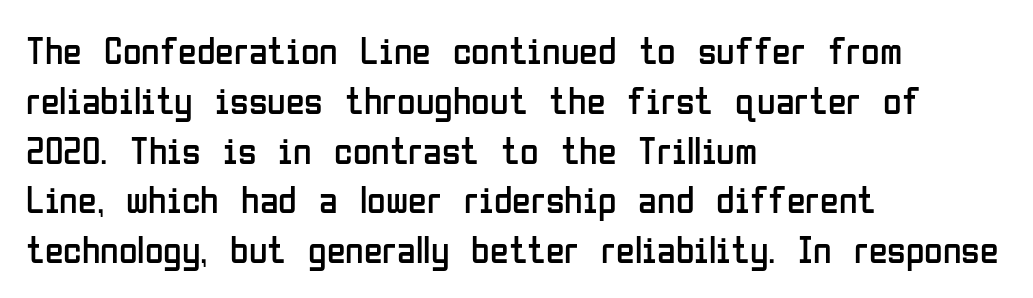
The strokes carry an ordinary text weight at most. Do the characters align in a grid? No, the font is proportional. Unmarked baselines from the first word to the last. The font's upright variant was chosen for this text.
